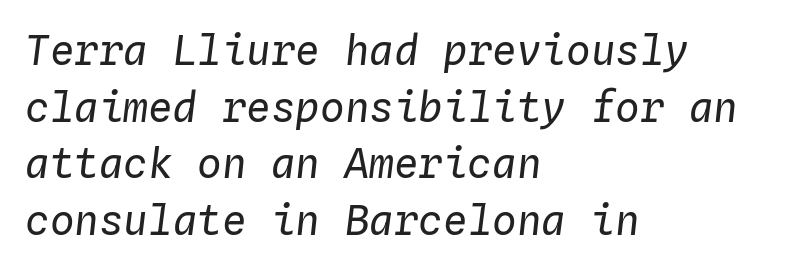
This is not heavy type; no bold has been used. Glance below the letters and you will spot only blank space. Characters are canted at an angle relative to the baseline's perpendicular. Line spacing here is normal.
